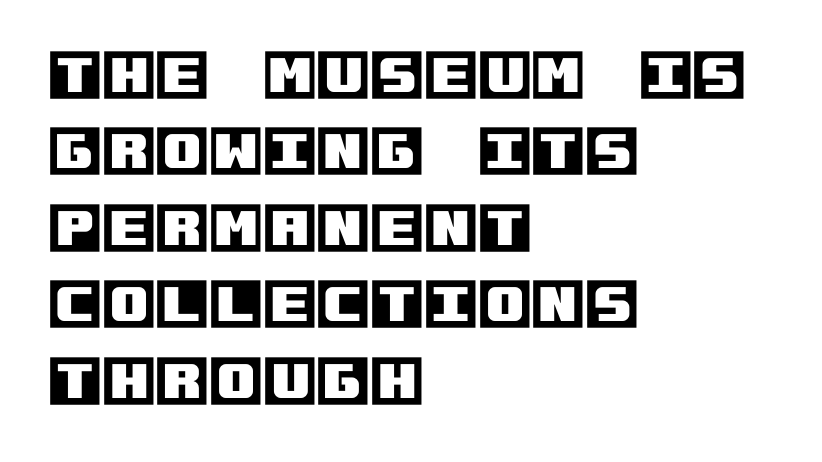
Q: Is the text italic (slanted)? A: No, it is upright.
Q: Is the text underlined? A: No.
Q: How is the paragraph aligned? A: Left-aligned.
Q: Is the spacing between letters normal or unusually wide? A: Normal.
Q: Is the spacing between lines tight, normal or loose? A: Normal.
Q: Width (condensed, normal, or wide)? A: Normal.
Q: x-height? A: Large.
